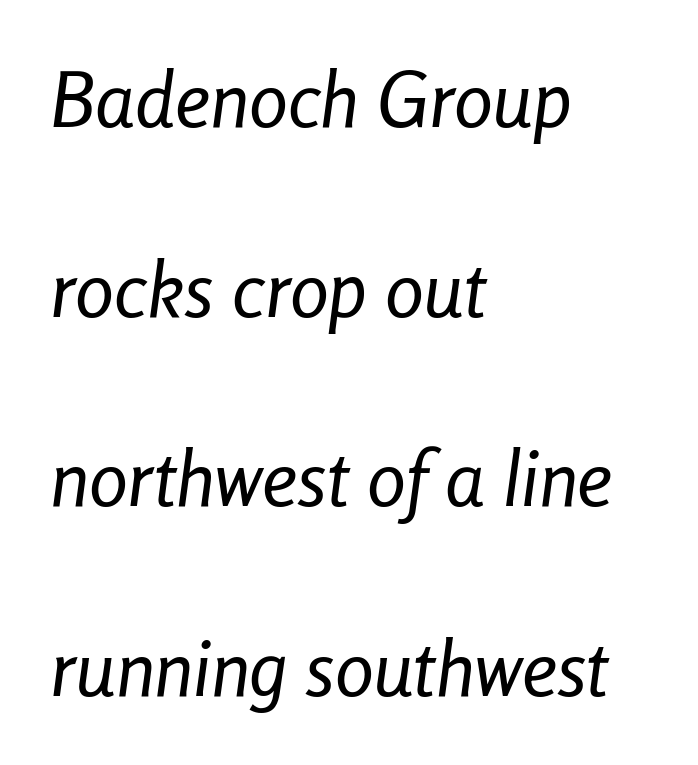
The image shows 78 px regular-weight, condensed type, italic (leaning right); set left-aligned, loose line spacing (2.43x), normal letter spacing, not underlined; low stroke contrast and a medium x-height.
